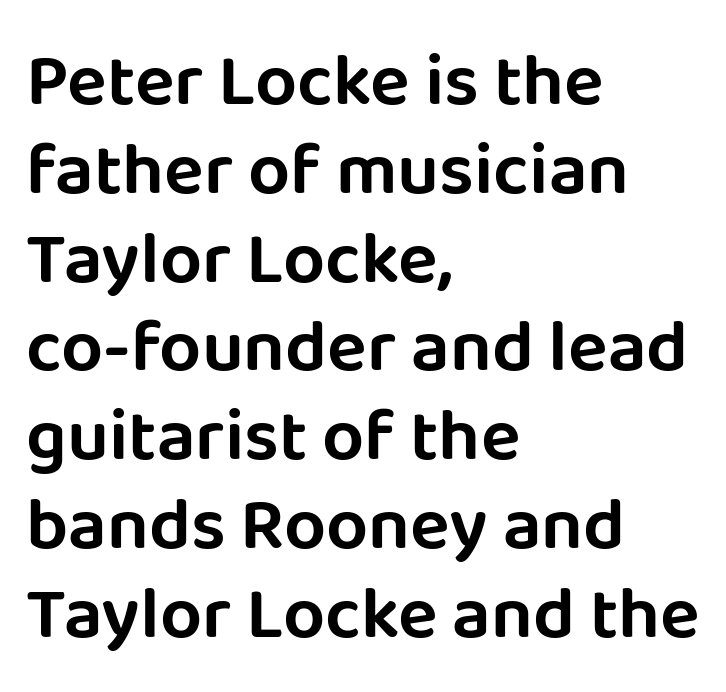
Standard letterfit; no display-style spreading of the glyphs. Notice how the stems are strictly vertical — no italics here. The space beneath each line is pristine and unruled. No feet cap the strokes, marking this as sans-serif type.
